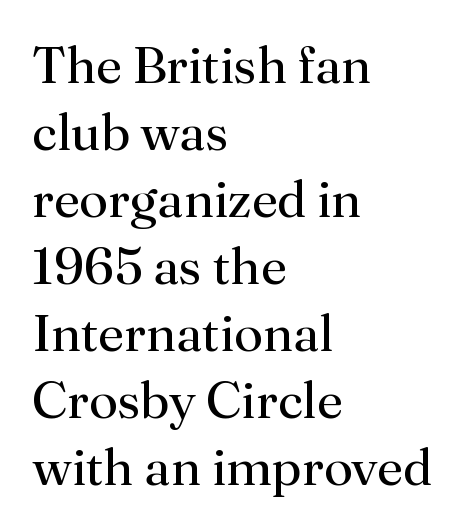
Q: Is the text bold? A: No.
Q: Is the text italic (slanted)? A: No, it is upright.
Q: Is the typeface a serif or a sans-serif typeface? A: Serif.
Q: Is the text underlined? A: No.
Q: How is the paragraph aligned? A: Left-aligned.
Q: Is the spacing between letters normal or unusually wide? A: Normal.
Q: Is the spacing between lines tight, normal or loose? A: Normal.
Q: Width (condensed, normal, or wide)? A: Normal.
Q: Stroke contrast? A: Medium.
Q: x-height? A: Small.
Q: Monospaced? A: No.
